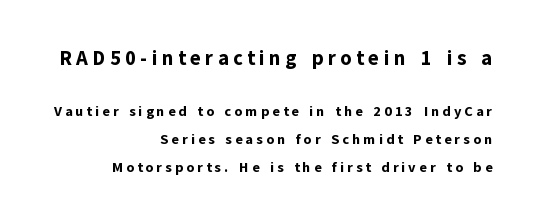
Q: Is the text bold? A: Yes.
Q: Is the text italic (slanted)? A: No, it is upright.
Q: Is the text underlined? A: No.
Q: How is the paragraph aligned? A: Right-aligned.
Q: Is the spacing between letters normal or unusually wide? A: Unusually wide.
Q: Is the spacing between lines tight, normal or loose? A: Loose.
Q: Which block of text is set in a larger size, the first (top) or the second (bottom)? A: The first (top) one.
